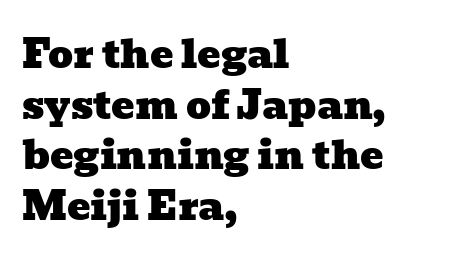
The image shows 39 px wide serif type; set left-aligned, normal line spacing (1.3x), normal letter spacing, not underlined; low stroke contrast and a medium x-height.
